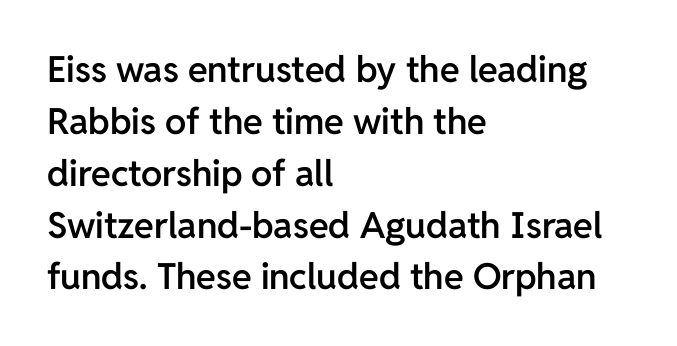
This is moderately heavy type, rendered in semibold. Plain, unruled lines of type. When letters stand straight like this, we call the style roman or upright. Reading down the block, your eye returns to a fixed left position each line. Letterform terminals end flat and unadorned throughout the passage. Quick note: interline space is typical.
